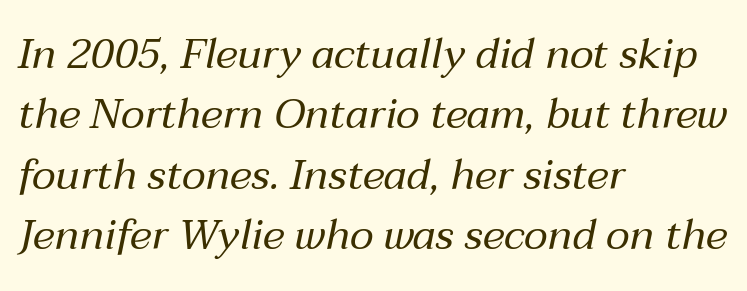
The image shows 42 px regular-weight type, italic (leaning right); set left-aligned, normal line spacing (1.44x), normal letter spacing, not underlined; medium stroke contrast and a medium x-height.
